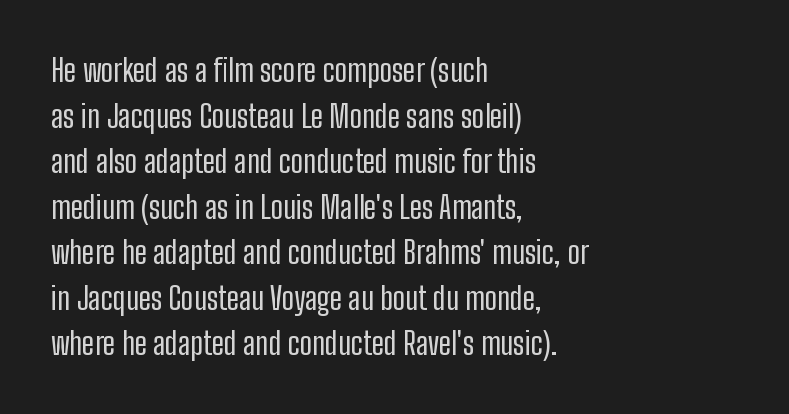
{"serif": "no", "italic": "no", "bold": "no", "weight": "regular", "width": "condensed", "stroke_contrast": "low", "x_height": "medium", "monospaced": "no", "underline": "no", "align": "left", "line_spacing": "normal", "line_spacing_ratio": 1.47, "letter_spacing": "normal", "letter_spacing_em": 0.0, "glyph_px": 31}
